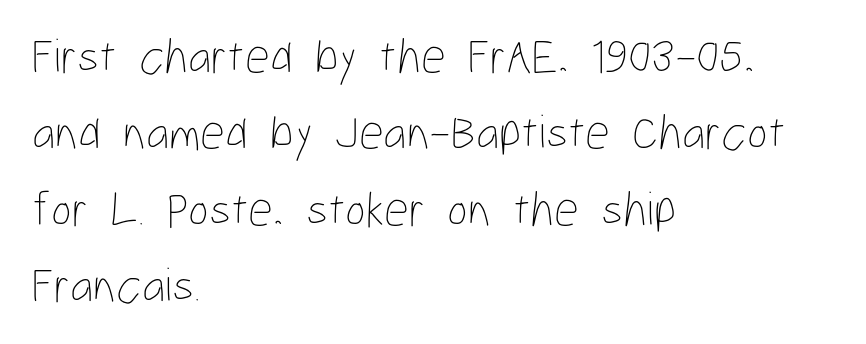
Spacing verdict: proportional, widths tailored to each character. The space between consecutive lines is moderate. These lines were composed using upright roman letters. This is not heavy type; no bold has been used.
